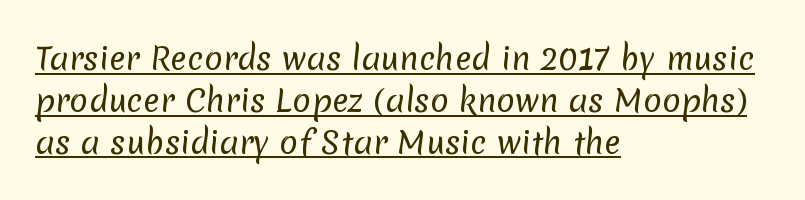
The image shows 31 px regular-weight sans-serif type; set left-aligned, normal line spacing (1.35x), normal letter spacing, underlined; low stroke contrast and a medium x-height.
